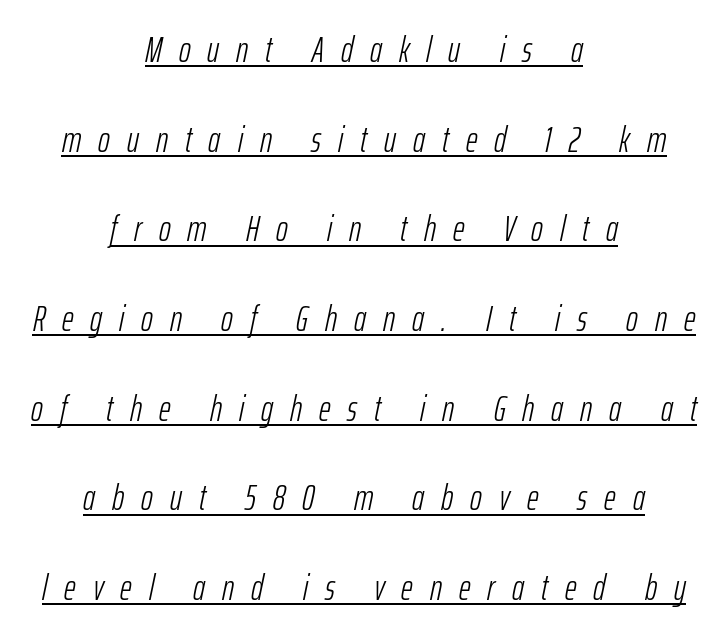
Each stroke keeps to a modest, everyday thickness or less. Quick note: interline space is abundant. The line texture is sparse and dotted thanks to wide tracking. Each letter keeps its own natural width here, so spacing adapts to shape.
